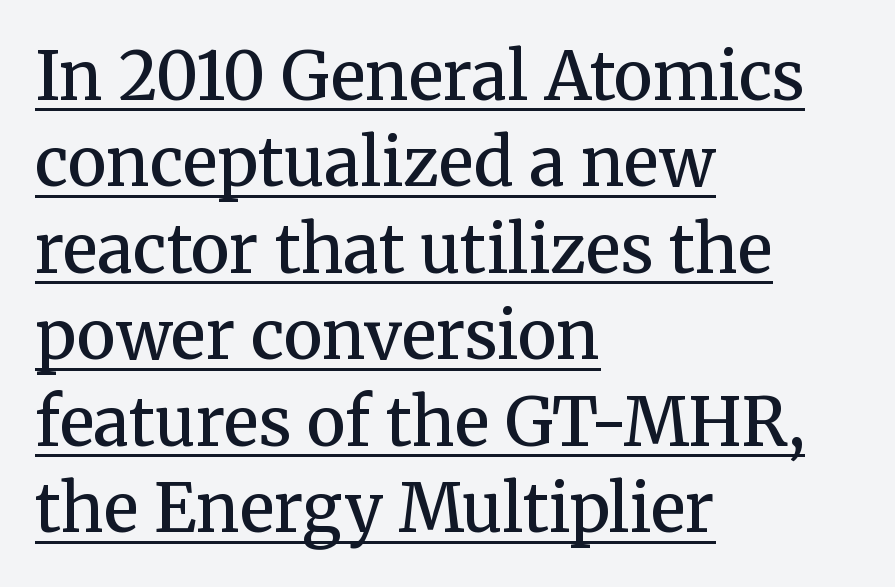
Q: Is the text bold? A: Semi-bold.
Q: Is the text italic (slanted)? A: No, it is upright.
Q: Is the typeface a serif or a sans-serif typeface? A: Serif.
Q: Is the text underlined? A: Yes.
Q: How is the paragraph aligned? A: Left-aligned.
Q: Is the spacing between letters normal or unusually wide? A: Normal.
Q: Is the spacing between lines tight, normal or loose? A: Normal.
Q: Width (condensed, normal, or wide)? A: Normal.
Q: Stroke contrast? A: Medium.
Q: x-height? A: Medium.
Q: Monospaced? A: No.
